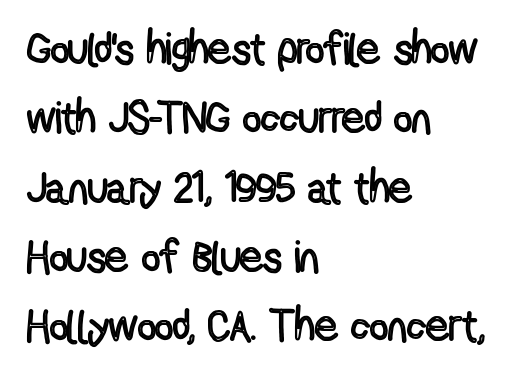
Proportional: the letters do not fall into vertical columns. Descenders hang freely into open space. The lines are quadded left. Glyph-to-glyph distance matches everyday printed text. Honestly, the row spacing looks completely unremarkable. Posture: vertical.
